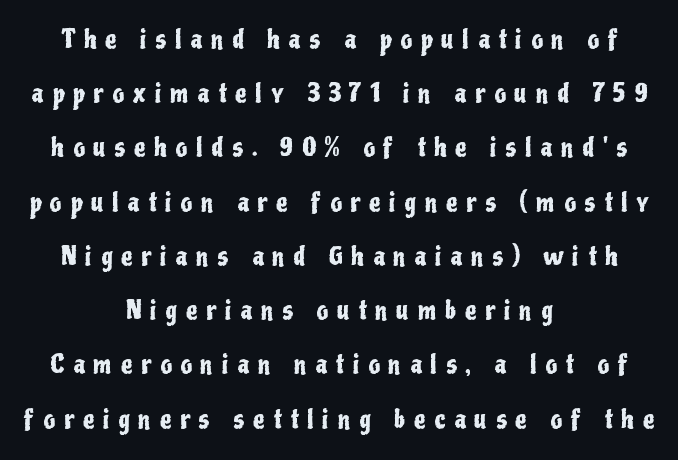
Q: Is the text italic (slanted)? A: No, it is upright.
Q: Is the text underlined? A: No.
Q: How is the paragraph aligned? A: Centered.
Q: Is the spacing between letters normal or unusually wide? A: Unusually wide.
Q: Is the spacing between lines tight, normal or loose? A: Loose.
